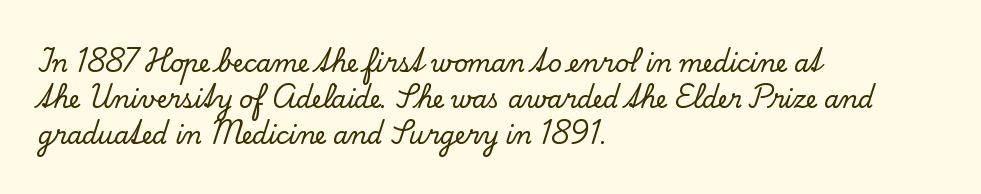
{"underline": "no", "align": "left", "line_spacing": "normal", "line_spacing_ratio": 1.5, "letter_spacing": "normal", "letter_spacing_em": 0.0, "glyph_px": 24}
